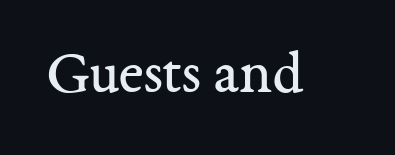
This sample uses a serif face. Note the varied advance widths — an 'i' is clearly narrower than an 'm'. Summary of weight: not heavy and not bold. Nothing unusual about the tracking: characters are spaced as the font intends. Any mark beneath the type? The region is blank.
